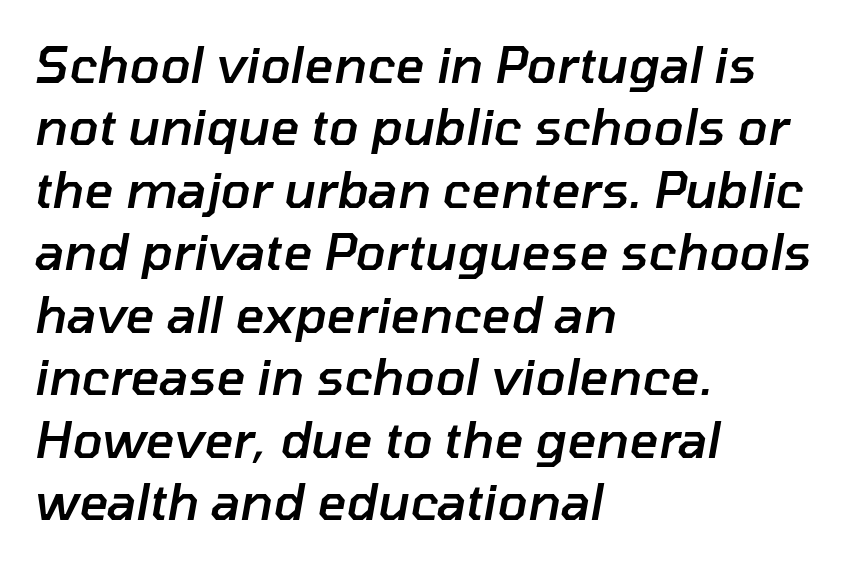
Normally led — the rows are evenly, conventionally spaced. Just letters on the line, the space beneath them empty. Is this a fixed-width face? No — the glyphs have proportional, varying widths. Visually the block forms a straight wall on the left and a jagged coastline on the right.
